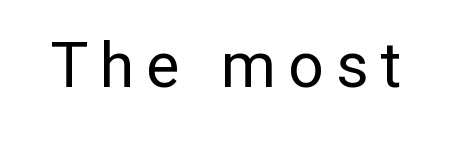
The image shows 63 px regular-weight sans-serif type, upright; set not underlined; low stroke contrast and a medium x-height.
